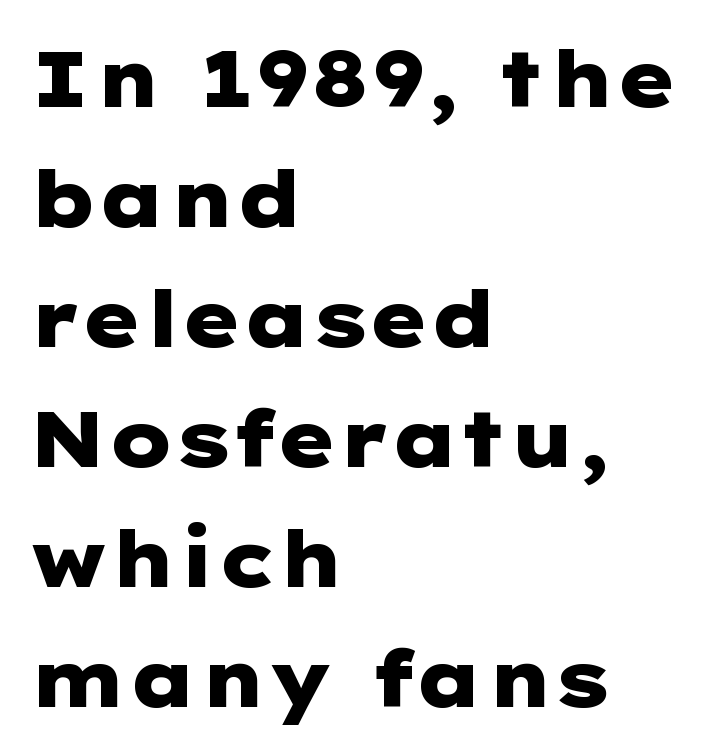
The image shows 79 px heavy, wide sans-serif type, upright; set left-aligned, normal line spacing (1.52x), normal letter spacing, not underlined; low stroke contrast and a medium x-height.
